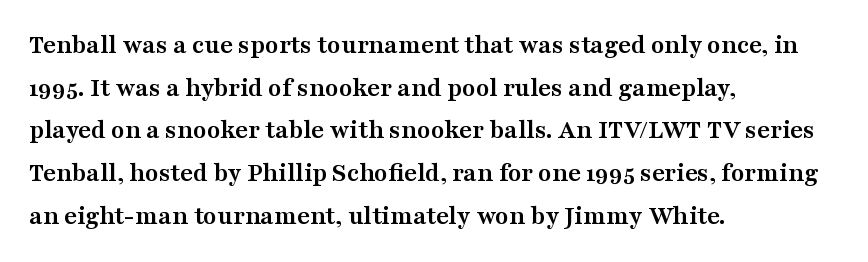
Typesetter's note: full bold, strokes at maximum text heaviness. Compared with typical paragraphs, the rows here are spaced about the same. Layout note: lines flush left. The passage shown is not underscored anywhere.
